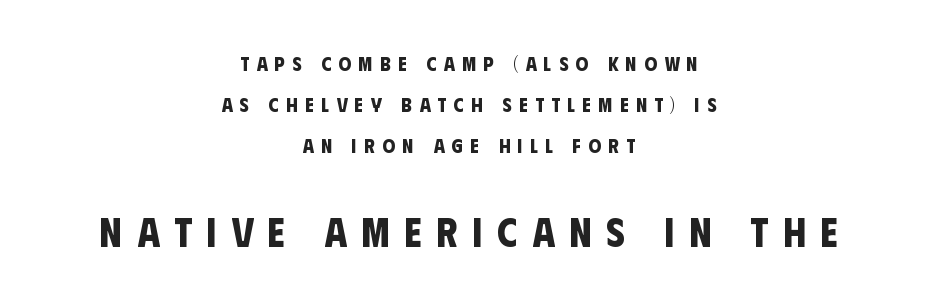
Q: Is the text bold? A: Yes.
Q: Is the typeface a serif or a sans-serif typeface? A: Sans-serif.
Q: Is the text underlined? A: No.
Q: How is the paragraph aligned? A: Centered.
Q: Is the spacing between letters normal or unusually wide? A: Unusually wide.
Q: Is the spacing between lines tight, normal or loose? A: Loose.
Q: Which block of text is set in a larger size, the first (top) or the second (bottom)? A: The second (bottom) one.
Q: Width (condensed, normal, or wide)? A: Condensed.
Q: Stroke contrast? A: Low.
Q: x-height? A: Large.
Q: Monospaced? A: No.
